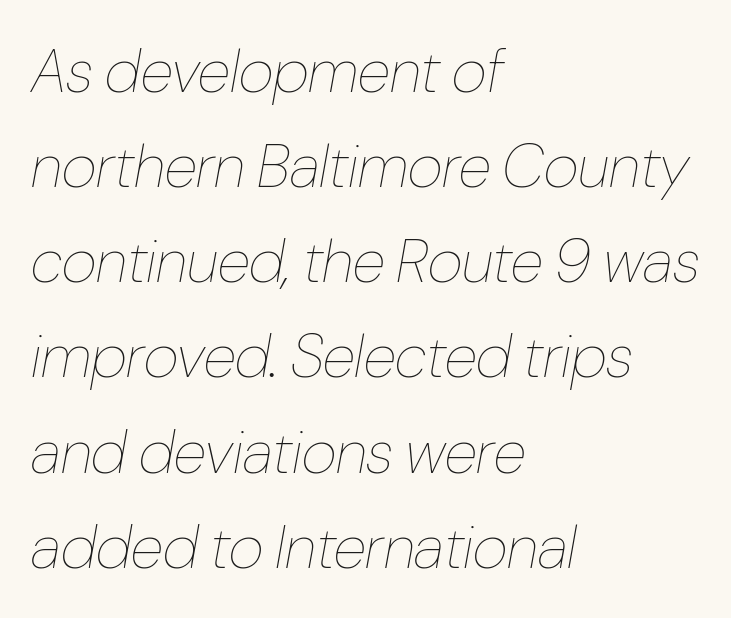
The lines sit at an ordinary, default distance from one another. Character widths vary here, with narrow letters taking less room than wide ones. Look at the tracking — it's just the regular setting, nothing added. Style check: oblique.
